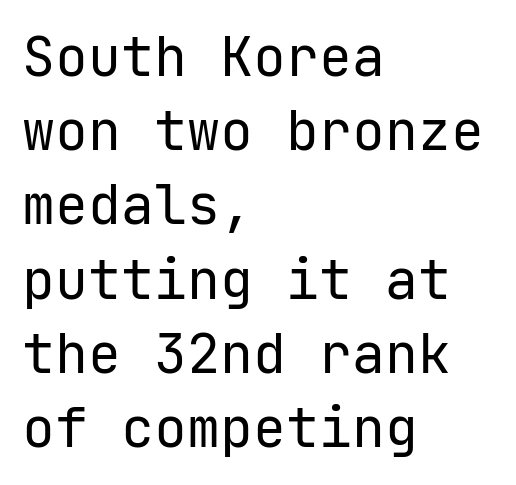
Each row of text sits above clean, open space. Nothing heavy about these letters — not bold at all. If you measured baseline to baseline, you'd find a middling distance. Monospaced: the letters line up in strict vertical columns. Notice how the passage keeps a crisp vertical edge on the left only. The characters display no serif detailing; their extremities are plain.
